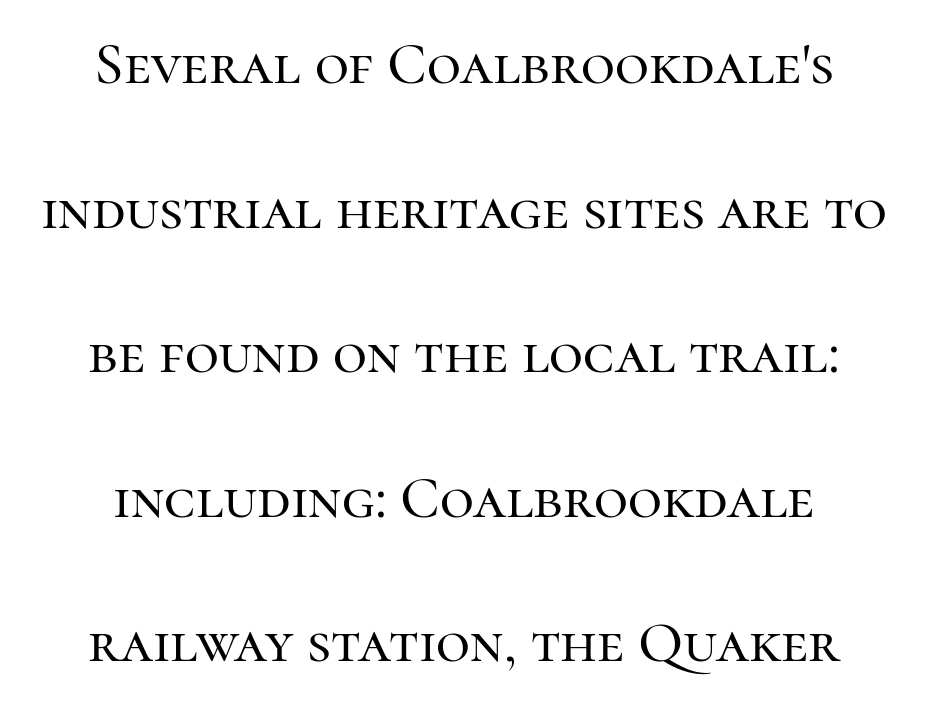
{"serif": "yes", "italic": "no", "width": "normal", "stroke_contrast": "high", "x_height": "medium", "monospaced": "no", "underline": "no", "align": "center", "line_spacing": "loose", "line_spacing_ratio": 2.45, "letter_spacing": "normal", "letter_spacing_em": 0.0, "glyph_px": 59}
